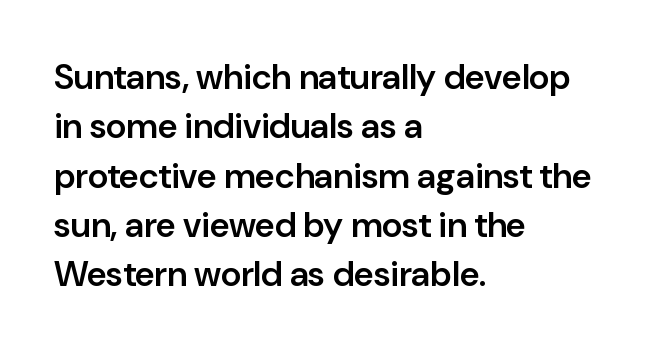
The image shows 35 px semibold sans-serif type, upright; set left-aligned, normal line spacing (1.41x), normal letter spacing, not underlined; low stroke contrast and a medium x-height.
